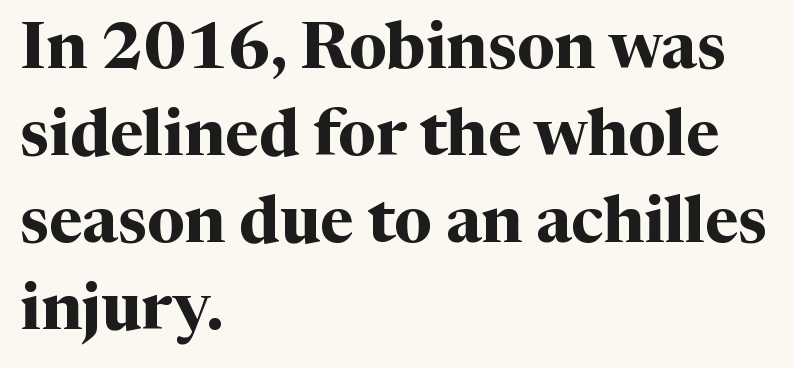
The image shows 65 px bold serif type, upright; set left-aligned, normal line spacing (1.34x), normal letter spacing, not underlined; medium stroke contrast and a medium x-height.
